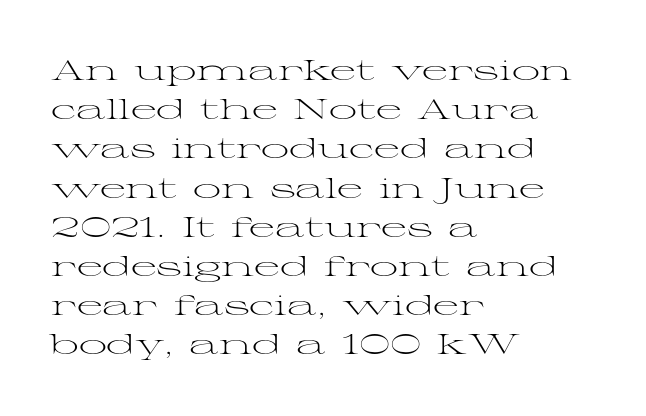
Normally led — the rows are evenly, conventionally spaced. Type without underlining. Standard letterfit; no display-style spreading of the glyphs. Where is the straight margin? On the left.
